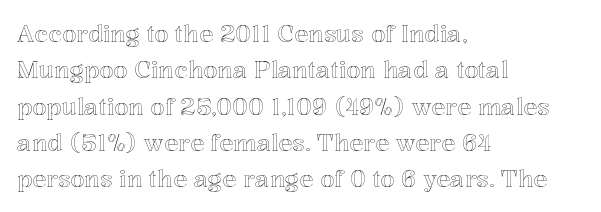
The image shows 23 px text type, upright; set left-aligned, normal line spacing (1.58x), normal letter spacing, not underlined.
